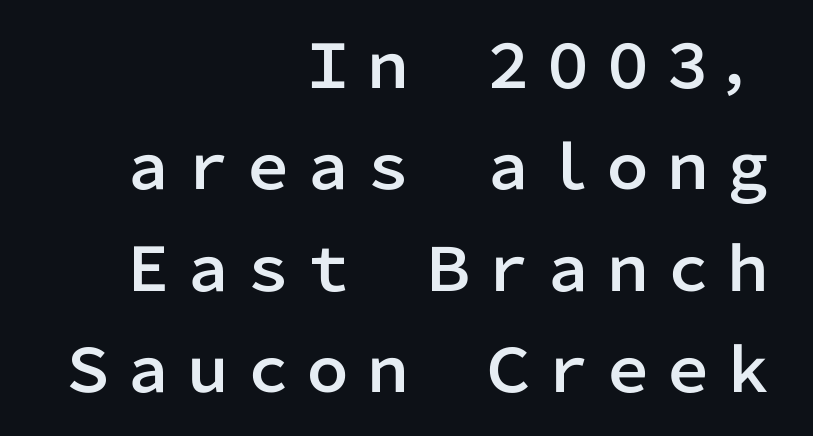
{"serif": "no", "italic": "no", "width": "normal", "stroke_contrast": "low", "x_height": "medium", "monospaced": "no", "underline": "no", "align": "right", "line_spacing": "normal", "line_spacing_ratio": 1.69, "letter_spacing": "normal", "letter_spacing_em": 0.0, "glyph_px": 60}
